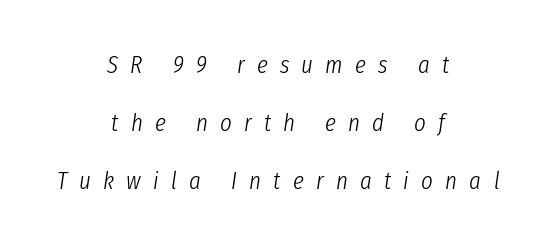
The image shows 25 px text type, italic (leaning right); set centered, loose line spacing (2.32x), unusually wide letter spacing (+0.49 em), not underlined.
